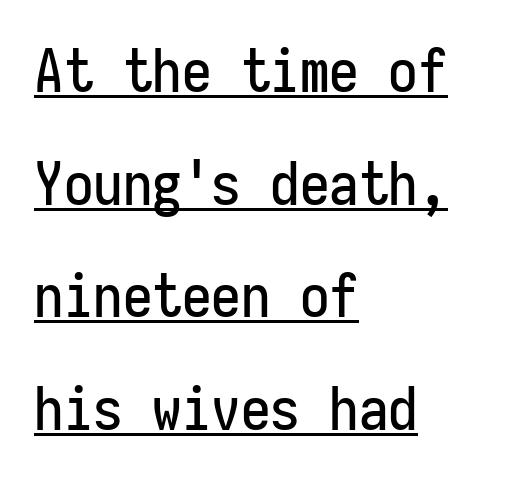
Q: Is the text italic (slanted)? A: No, it is upright.
Q: Is the typeface a serif or a sans-serif typeface? A: Sans-serif.
Q: Is the text underlined? A: Yes.
Q: How is the paragraph aligned? A: Left-aligned.
Q: Is the spacing between letters normal or unusually wide? A: Normal.
Q: Is the spacing between lines tight, normal or loose? A: Loose.
Q: Width (condensed, normal, or wide)? A: Condensed.
Q: Stroke contrast? A: Low.
Q: x-height? A: Medium.
Q: Monospaced? A: Yes.
